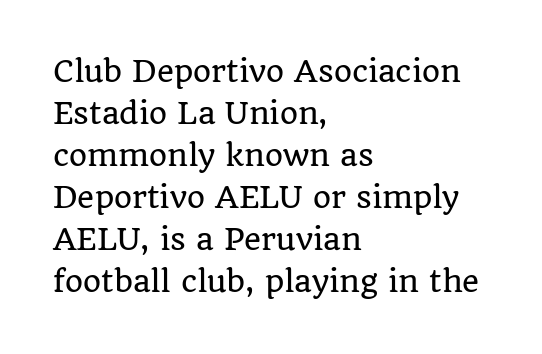
Bare-footed words on every line. Short and long lines alike share a common starting point at left. A typesetter would call this zero additional tracking. The typeface chosen for these lines features serifs. Summary of vertical rhythm: regular, with standard interline spacing.
